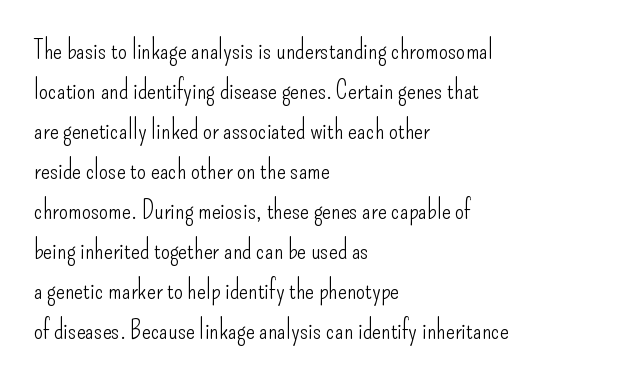
Q: Is the text bold? A: No.
Q: Is the text italic (slanted)? A: No, it is upright.
Q: Is the text underlined? A: No.
Q: How is the paragraph aligned? A: Left-aligned.
Q: Is the spacing between letters normal or unusually wide? A: Normal.
Q: Is the spacing between lines tight, normal or loose? A: Normal.
